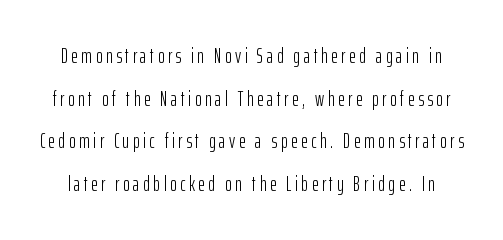
The image shows 21 px text type, upright; set loose line spacing (2.03x), not underlined.
